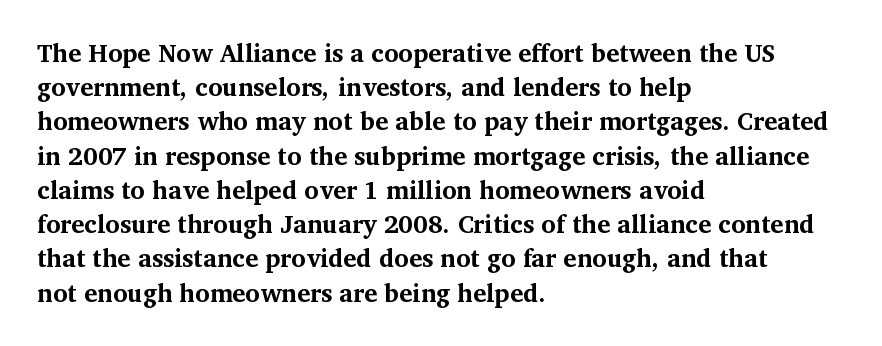
The image shows 25 px bold type, upright; set left-aligned, normal line spacing (1.37x), normal letter spacing, not underlined.
